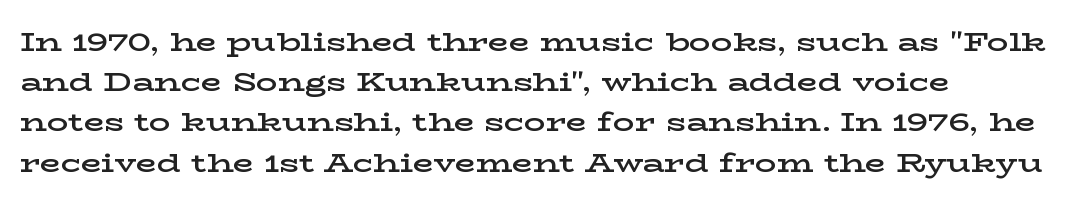
The image shows 27 px text type, upright; set normal line spacing (1.49x), normal letter spacing, not underlined.
